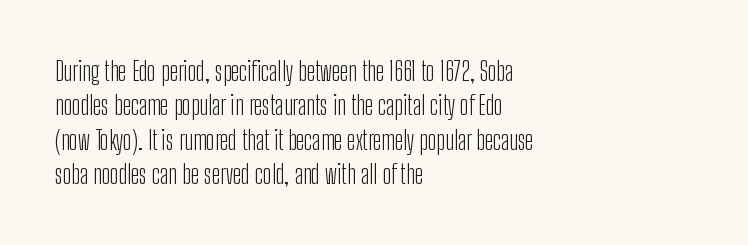
Leftover space on each line is placed entirely after the last word. Notice how the stems are strictly vertical — no italics here. The rendering uses a moderate line-height, typical for paragraphs. Underlining? Definitely not there. A light-to-regular cut is what we see here.
